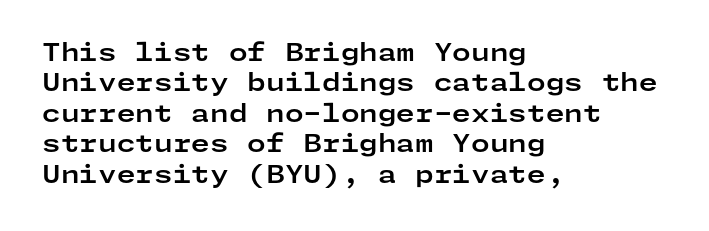
{"italic": "no", "bold": "yes", "underline": "no", "align": "left", "line_spacing": "normal", "line_spacing_ratio": 1.27, "letter_spacing": "normal", "letter_spacing_em": 0.0, "glyph_px": 24}
